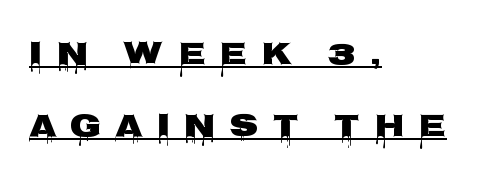
The image shows 32 px wide sans-serif type, upright; set left-aligned, loose line spacing (2.25x), unusually wide letter spacing (+0.43 em), underlined; low stroke contrast and a large x-height.
